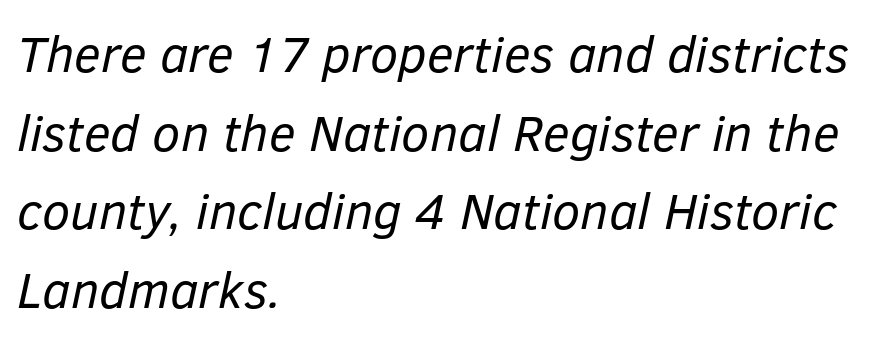
This reads as an unemphasized weight, regular at the heaviest. Spacing verdict: proportional, widths tailored to each character. In terms of leading, this rendering sits right in the middle. In terms of letterspacing, this is plain default setting. This sample uses an oblique cut, with every glyph tilted off the vertical. Teacher's note: observe the even left margin — that is flush-left alignment.
